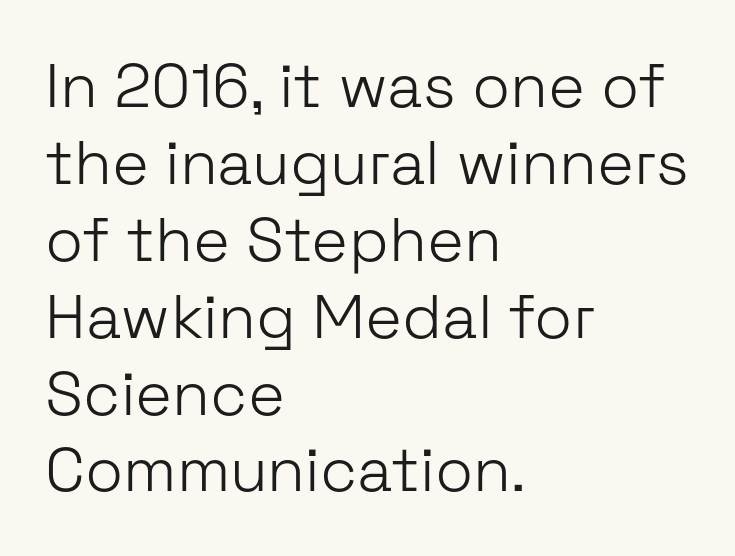
The image shows 62 px light sans-serif type, upright; set left-aligned, line spacing 1.24x, normal letter spacing, not underlined; low stroke contrast and a medium x-height.
